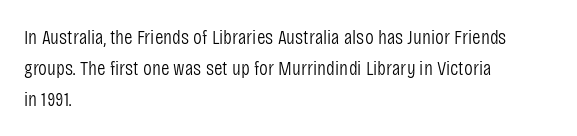
Q: Is the text bold? A: No.
Q: Is the text italic (slanted)? A: No, it is upright.
Q: Is the text underlined? A: No.
Q: How is the paragraph aligned? A: Left-aligned.
Q: Is the spacing between letters normal or unusually wide? A: Normal.
Q: Is the spacing between lines tight, normal or loose? A: Normal.
